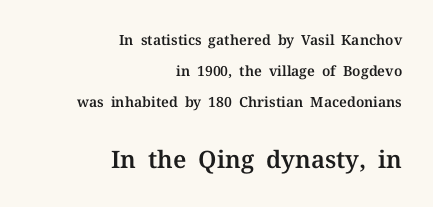
This block would shrink considerably if given ordinary leading; it's expanded now. Words float on clear page, feet unadorned. Italic? Not at all — the glyphs are vertical. This sample uses plain, unmodified letter spacing.
